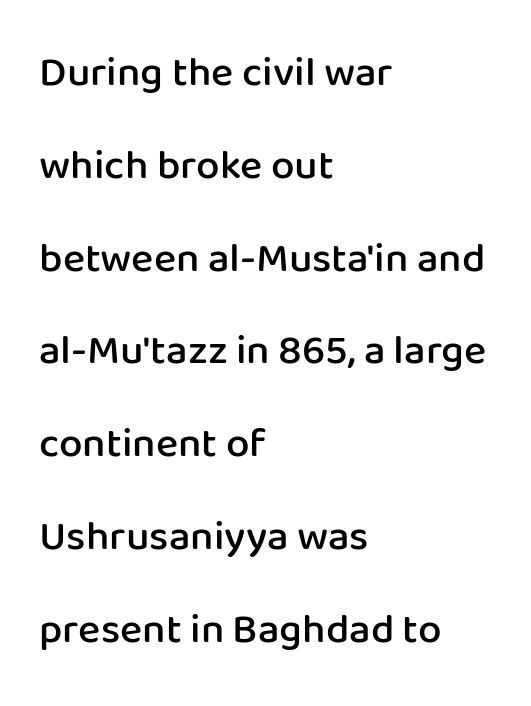
Q: Is the text bold? A: Semi-bold.
Q: Is the text italic (slanted)? A: No, it is upright.
Q: Is the typeface a serif or a sans-serif typeface? A: Sans-serif.
Q: Is the text underlined? A: No.
Q: How is the paragraph aligned? A: Left-aligned.
Q: Is the spacing between letters normal or unusually wide? A: Normal.
Q: Is the spacing between lines tight, normal or loose? A: Loose.
Q: Width (condensed, normal, or wide)? A: Normal.
Q: Stroke contrast? A: Low.
Q: x-height? A: Medium.
Q: Monospaced? A: No.
